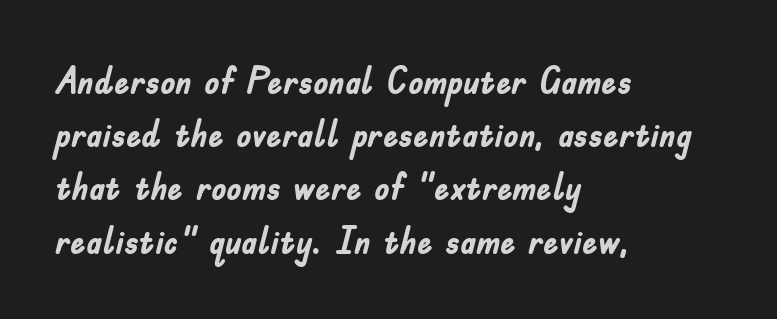
The image shows 38 px semibold, condensed sans-serif type; set left-aligned, normal line spacing (1.4x), normal letter spacing, not underlined; low stroke contrast and a small x-height.
